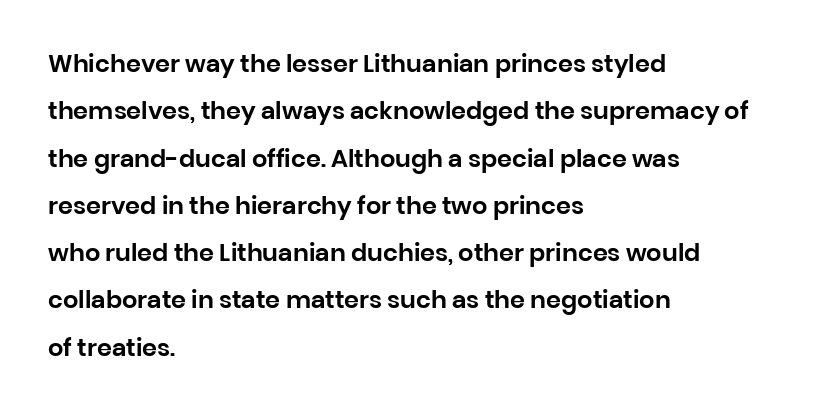
{"italic": "no", "underline": "no", "align": "left", "line_spacing": "loose", "line_spacing_ratio": 1.97, "letter_spacing": "normal", "letter_spacing_em": 0.0, "glyph_px": 24}
